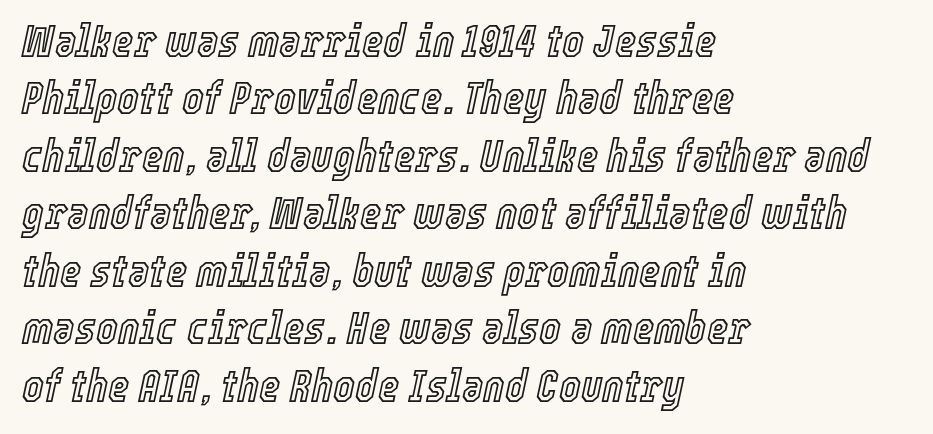
Q: Is the text italic (slanted)? A: Yes, it leans right by about 12 degrees.
Q: Is the text underlined? A: No.
Q: How is the paragraph aligned? A: Left-aligned.
Q: Is the spacing between letters normal or unusually wide? A: Normal.
Q: Is the spacing between lines tight, normal or loose? A: Normal.
Q: Width (condensed, normal, or wide)? A: Condensed.
Q: x-height? A: Medium.
Q: Monospaced? A: No.
